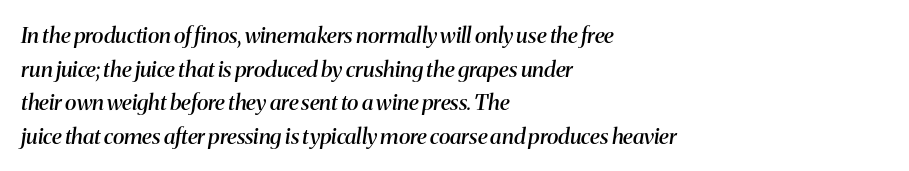
{"italic": "yes", "lean": "right", "slant_degrees": 8, "bold": "semi", "underline": "no", "align": "left", "line_spacing": "normal", "line_spacing_ratio": 1.53, "letter_spacing": "normal", "letter_spacing_em": 0.0, "glyph_px": 22}
